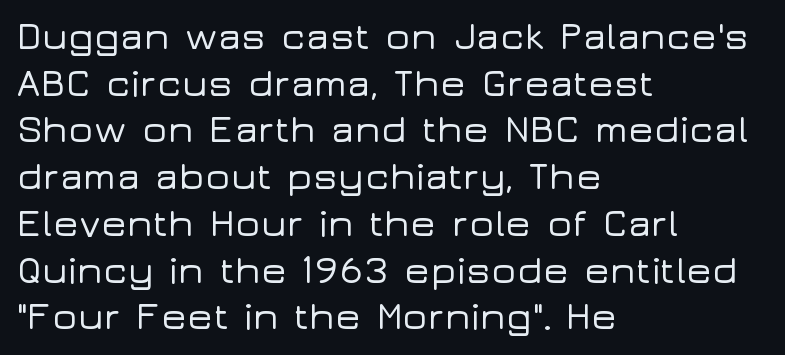
The image shows 38 px wide sans-serif type, upright; set left-aligned, line spacing 1.23x, normal letter spacing, not underlined; low stroke contrast and a medium x-height.
